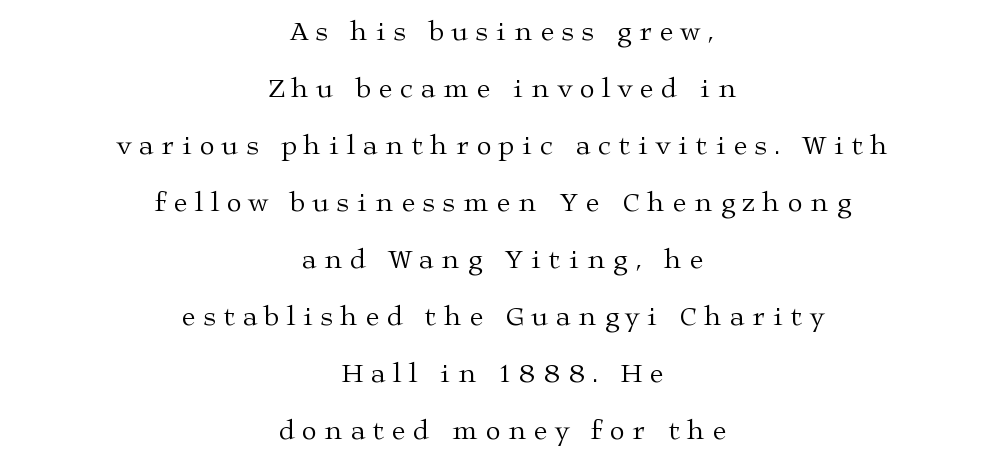
The image shows 27 px text type, upright; set centered, loose line spacing (2.11x), unusually wide letter spacing (+0.3 em), not underlined.
